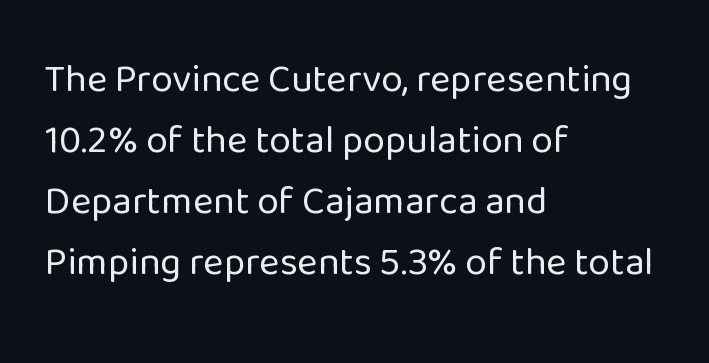
Q: Is the text bold? A: No.
Q: Is the text italic (slanted)? A: No, it is upright.
Q: Is the typeface a serif or a sans-serif typeface? A: Sans-serif.
Q: Is the text underlined? A: No.
Q: How is the paragraph aligned? A: Left-aligned.
Q: Is the spacing between letters normal or unusually wide? A: Normal.
Q: Is the spacing between lines tight, normal or loose? A: Normal.
Q: Width (condensed, normal, or wide)? A: Normal.
Q: Stroke contrast? A: Low.
Q: x-height? A: Medium.
Q: Monospaced? A: No.
